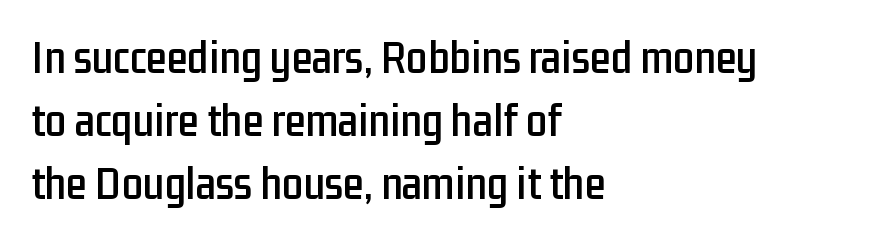
Spacing verdict: proportional, widths tailored to each character. Every row of glyphs begins at an identical x-position on the left. Posture: vertical. Students, observe: this is what conventionally led text looks like. Type style note: lacks serifs.
